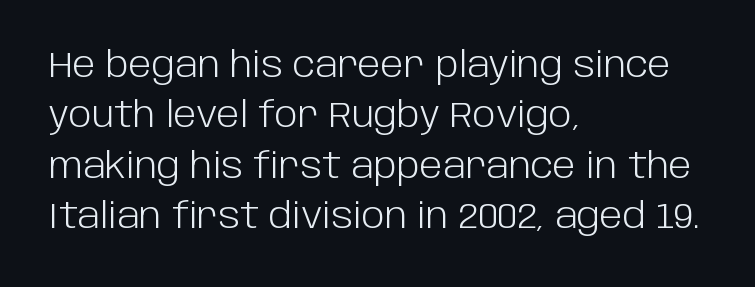
The image shows 35 px light sans-serif type, upright; set left-aligned, normal line spacing (1.44x), normal letter spacing, not underlined; low stroke contrast and a large x-height.
